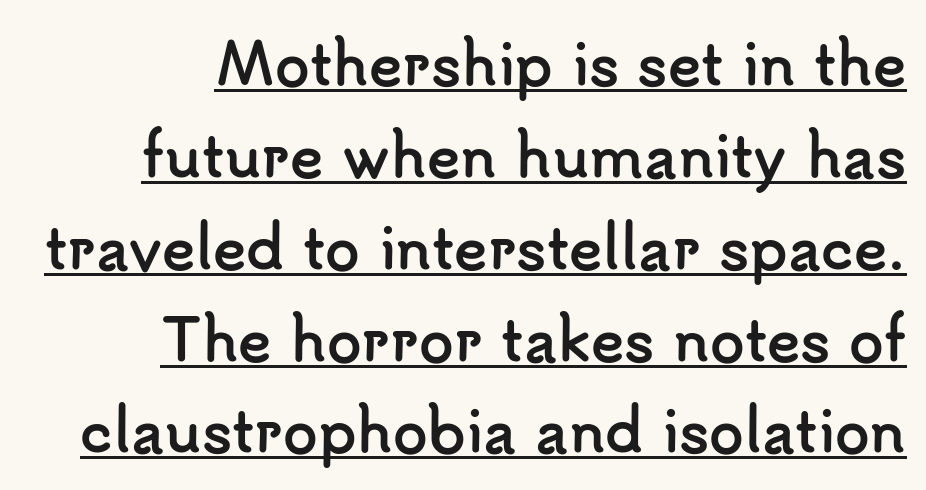
{"serif": "no", "italic": "no", "bold": "yes", "weight": "semibold", "width": "normal", "stroke_contrast": "low", "x_height": "small", "monospaced": "no", "underline": "yes", "align": "right", "line_spacing": "normal", "line_spacing_ratio": 1.64, "letter_spacing": "normal", "letter_spacing_em": 0.0, "glyph_px": 56}
